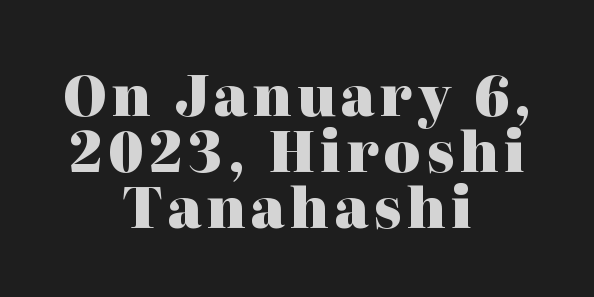
Q: Is the text bold? A: Yes.
Q: Is the text italic (slanted)? A: No, it is upright.
Q: Is the typeface a serif or a sans-serif typeface? A: Serif.
Q: Is the text underlined? A: No.
Q: How is the paragraph aligned? A: Centered.
Q: Is the spacing between lines tight, normal or loose? A: Tight.
Q: Width (condensed, normal, or wide)? A: Normal.
Q: Stroke contrast? A: High.
Q: x-height? A: Medium.
Q: Monospaced? A: No.
